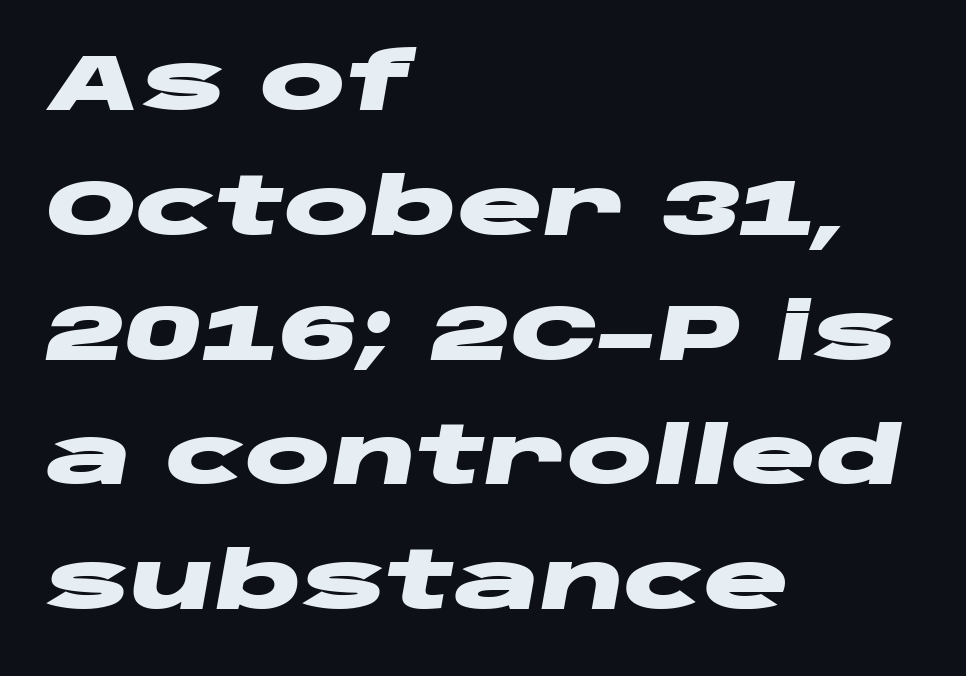
Look at the stroke-to-counter ratio: heavy, a bold. Looking at the ascenders, they clearly lean. Character widths vary here, with narrow letters taking less room than wide ones. Only glyphs here, with clear space below each row.
